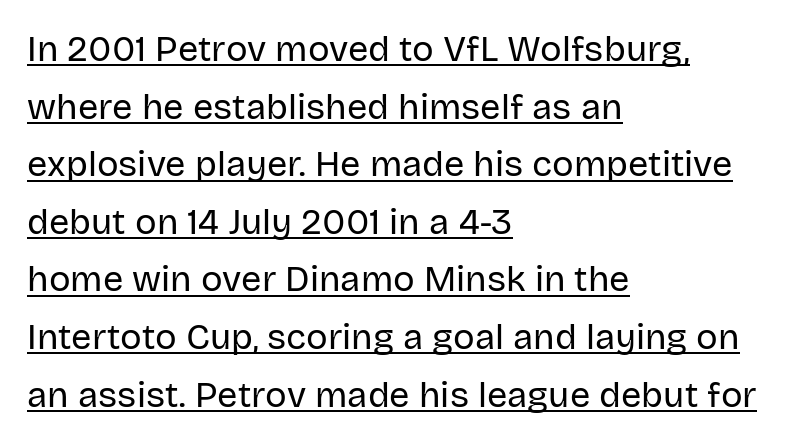
{"serif": "no", "italic": "no", "bold": "no", "weight": "regular", "width": "normal", "stroke_contrast": "low", "x_height": "large", "monospaced": "no", "underline": "yes", "align": "left", "line_spacing": "normal", "line_spacing_ratio": 1.6, "letter_spacing": "normal", "letter_spacing_em": 0.0, "glyph_px": 36}
